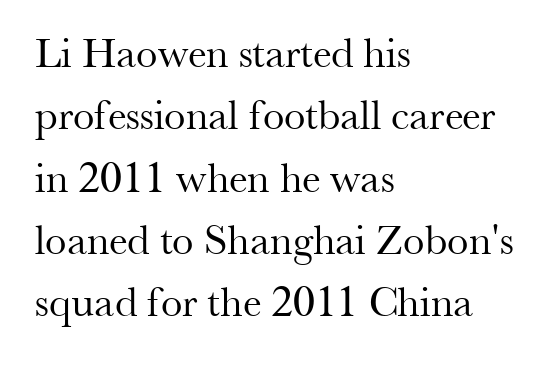
Q: Is the text bold? A: No.
Q: Is the text italic (slanted)? A: No, it is upright.
Q: Is the typeface a serif or a sans-serif typeface? A: Serif.
Q: Is the text underlined? A: No.
Q: How is the paragraph aligned? A: Left-aligned.
Q: Is the spacing between letters normal or unusually wide? A: Normal.
Q: Is the spacing between lines tight, normal or loose? A: Normal.
Q: Width (condensed, normal, or wide)? A: Normal.
Q: Stroke contrast? A: Medium.
Q: x-height? A: Small.
Q: Monospaced? A: No.
